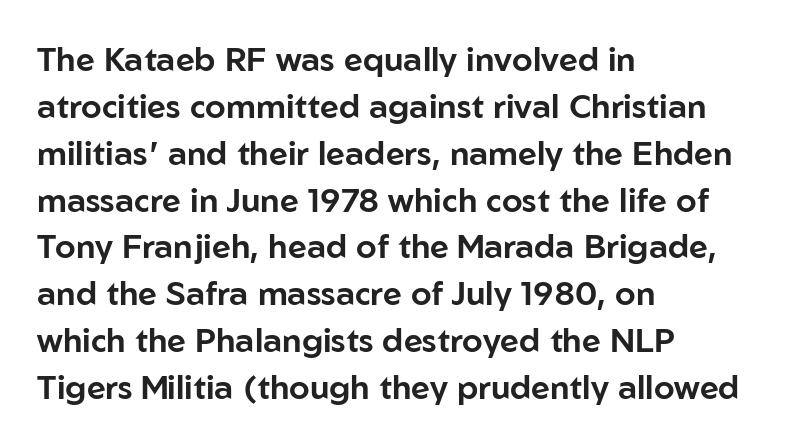
Q: Is the text italic (slanted)? A: No, it is upright.
Q: Is the typeface a serif or a sans-serif typeface? A: Sans-serif.
Q: Is the text underlined? A: No.
Q: How is the paragraph aligned? A: Left-aligned.
Q: Is the spacing between letters normal or unusually wide? A: Normal.
Q: Is the spacing between lines tight, normal or loose? A: Normal.
Q: Width (condensed, normal, or wide)? A: Normal.
Q: Stroke contrast? A: Low.
Q: x-height? A: Medium.
Q: Monospaced? A: No.
